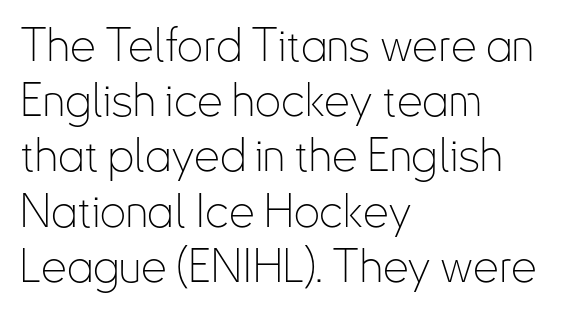
Q: Is the text bold? A: No.
Q: Is the text italic (slanted)? A: No, it is upright.
Q: Is the typeface a serif or a sans-serif typeface? A: Sans-serif.
Q: Is the text underlined? A: No.
Q: How is the paragraph aligned? A: Left-aligned.
Q: Is the spacing between letters normal or unusually wide? A: Normal.
Q: Width (condensed, normal, or wide)? A: Condensed.
Q: Stroke contrast? A: Low.
Q: x-height? A: Small.
Q: Monospaced? A: No.
